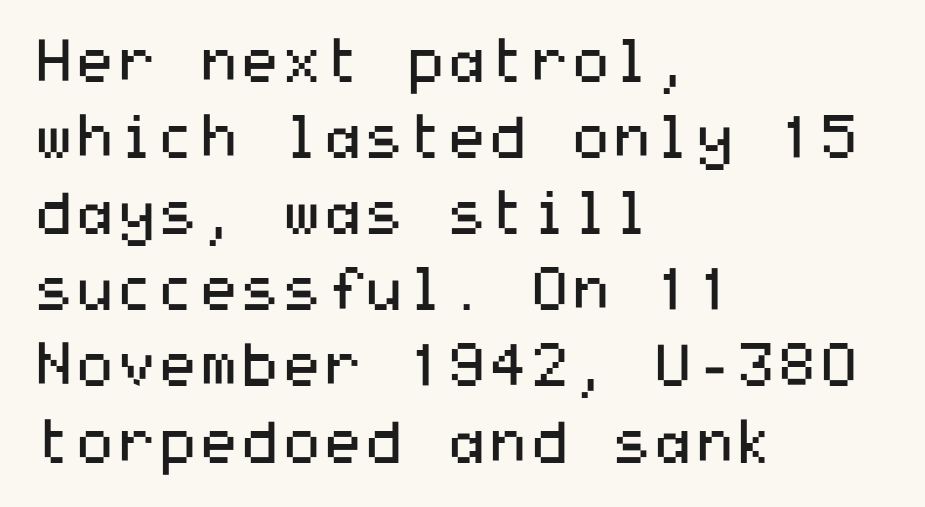
{"serif": "no", "italic": "no", "bold": "no", "weight": "regular", "width": "wide", "stroke_contrast": "medium", "x_height": "medium", "underline": "no", "align": "left", "line_spacing": "normal", "line_spacing_ratio": 1.29, "letter_spacing": "normal", "letter_spacing_em": 0.0, "glyph_px": 59}
